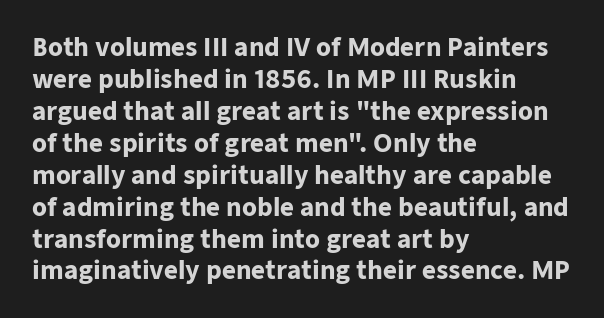
The image shows 24 px bold type, upright; set left-aligned, normal line spacing (1.33x), normal letter spacing, not underlined.
